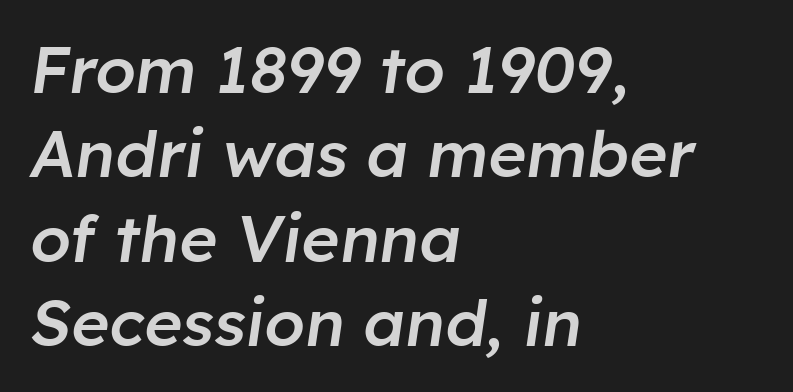
You could call the tracking neutral — neither tight nor loose. Typographic density is moderately raised because the face is semibold. Rule under the text: the space is simply empty. Is the block centered? No — it sits flush against the left margin.
